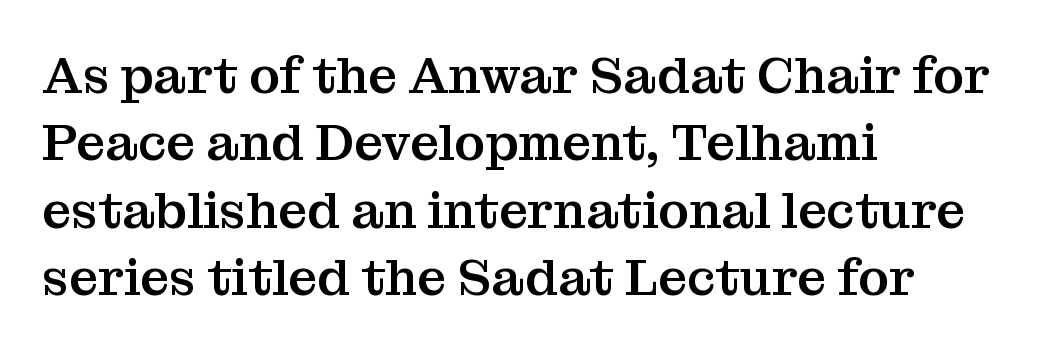
Summary of vertical rhythm: regular, with standard interline spacing. This sample uses an upright cut, with every glyph sitting square on the baseline. The lines are quadded left. Characters follow at the spacing the type designer built in. This rendering employs a face with finishing strokes, i.e., a serif. The face used here is proportionally spaced, like ordinary book or web type.
